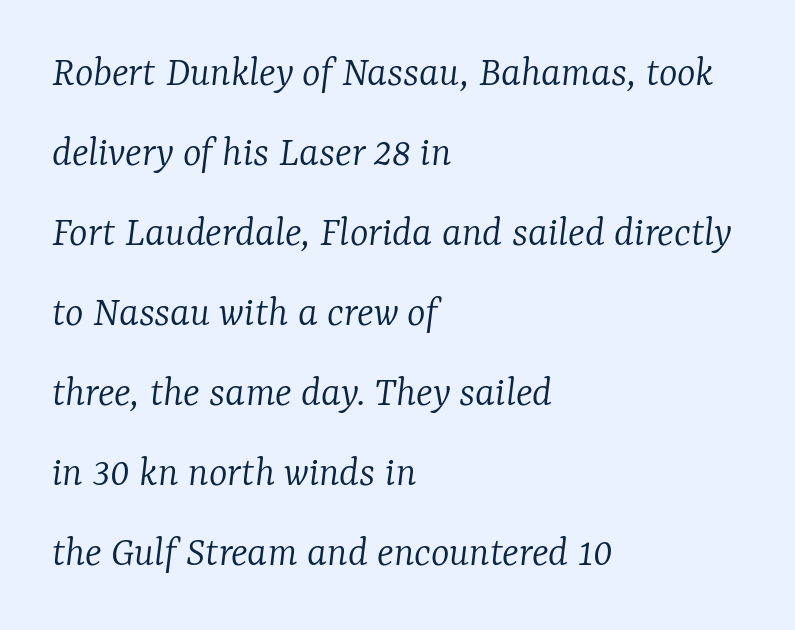
The image shows 44 px light serif type, italic (leaning right); set left-aligned, line spacing 1.82x, normal letter spacing, not underlined; low stroke contrast and a medium x-height.
